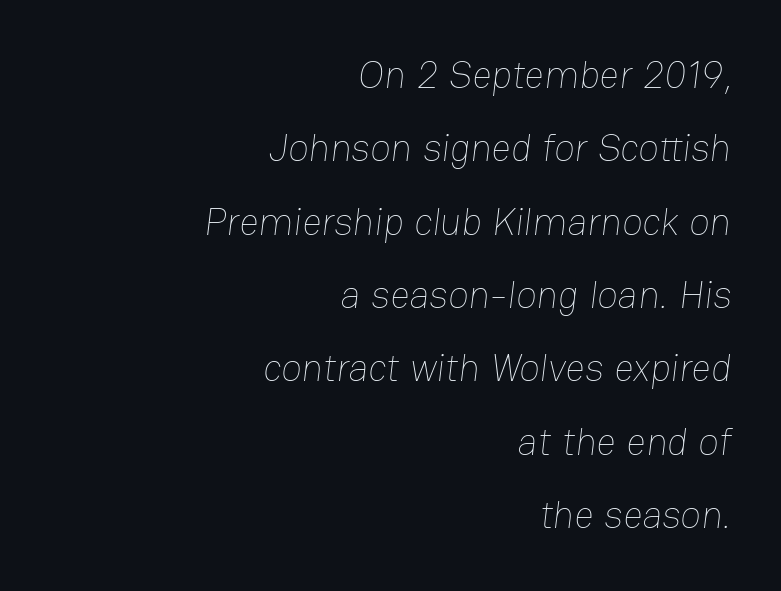
The strip under each line holds only bare page. The passage shown is typed in a proportional face where columns would drift. The paragraph has a hard right edge and a soft left edge. Bold? No — there's no thickening of the strokes. This rendering leaves character spacing at its baseline value.
